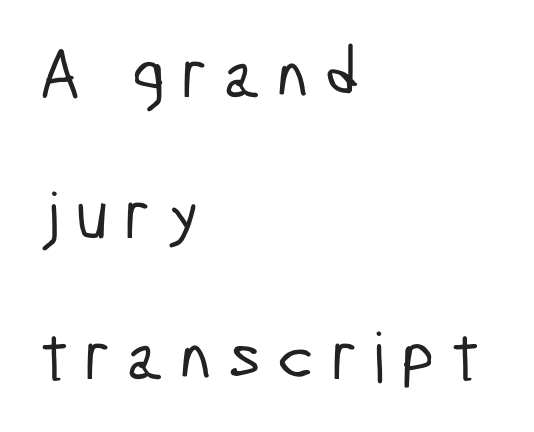
Q: Is the typeface a serif or a sans-serif typeface? A: Sans-serif.
Q: Is the text underlined? A: No.
Q: How is the paragraph aligned? A: Left-aligned.
Q: Is the spacing between letters normal or unusually wide? A: Unusually wide.
Q: Is the spacing between lines tight, normal or loose? A: Loose.
Q: Width (condensed, normal, or wide)? A: Condensed.
Q: Stroke contrast? A: Low.
Q: x-height? A: Medium.
Q: Monospaced? A: No.
